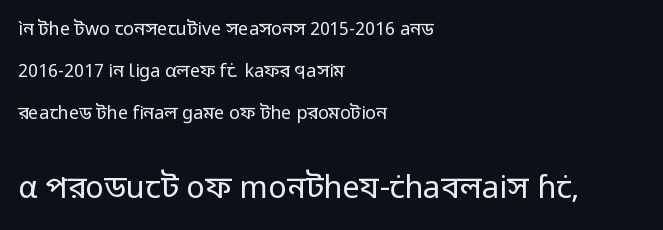
{"serif": "no", "italic": "no", "bold": "no", "weight": "regular", "width": "normal", "stroke_contrast": "low", "x_height": "medium", "monospaced": "no", "underline": "no", "align": "left", "line_spacing": "loose", "line_spacing_ratio": 2.34, "letter_spacing": "normal", "letter_spacing_em": 0.0, "larger_block": "second", "size_ratio": 1.72, "glyph_px": 31}
